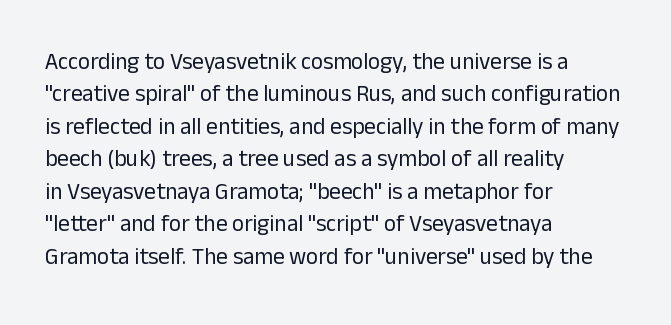
The tracking reads as untouched default to a designer's eye. Layout note: lines flush left. Students, observe: this is what conventionally led text looks like. Underline: absent.
